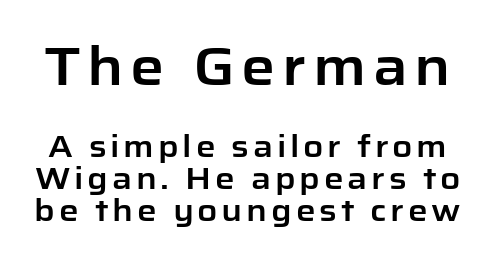
Q: Is the text italic (slanted)? A: No, it is upright.
Q: Is the typeface a serif or a sans-serif typeface? A: Sans-serif.
Q: Is the text underlined? A: No.
Q: Is the spacing between lines tight, normal or loose? A: Tight.
Q: Which block of text is set in a larger size, the first (top) or the second (bottom)? A: The first (top) one.
Q: Width (condensed, normal, or wide)? A: Normal.
Q: Stroke contrast? A: Low.
Q: x-height? A: Medium.
Q: Monospaced? A: No.
